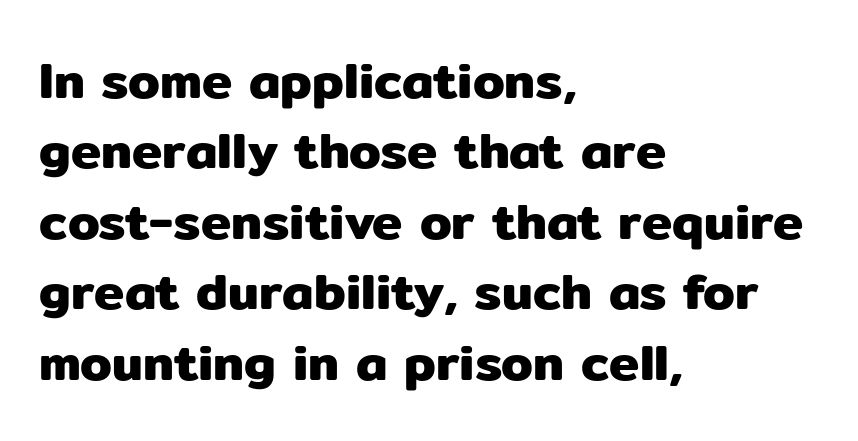
{"serif": "no", "italic": "no", "width": "normal", "stroke_contrast": "low", "x_height": "medium", "monospaced": "no", "underline": "no", "align": "left", "line_spacing": "normal", "line_spacing_ratio": 1.38, "letter_spacing": "normal", "letter_spacing_em": 0.0, "glyph_px": 51}
